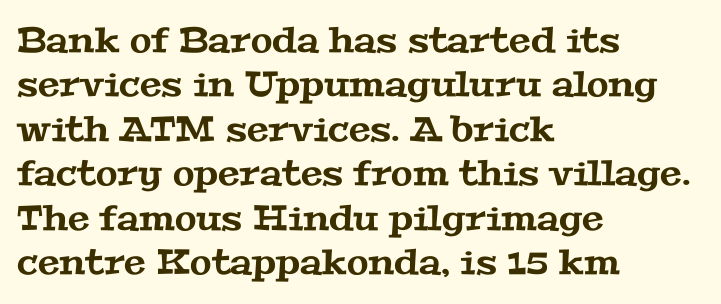
{"serif": "yes", "width": "wide", "stroke_contrast": "medium", "x_height": "medium", "monospaced": "no", "underline": "no", "align": "left", "line_spacing": "normal", "line_spacing_ratio": 1.27, "letter_spacing": "normal", "letter_spacing_em": 0.0, "glyph_px": 35}
